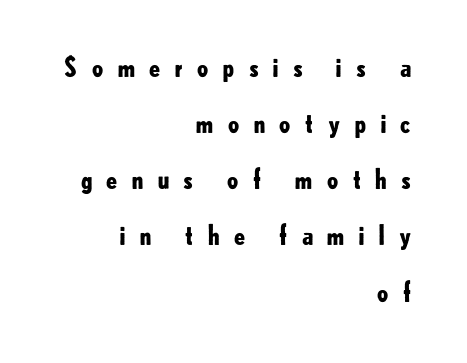
This rendering widens character spacing well past its baseline value. Compared with an ordinary text face, these strokes are far heavier — a full bold. Caption: multi-line text, flush right, ragged left. The area under the type is left untouched. No italicization has been applied; the sample stays upright. Leading: increased.
